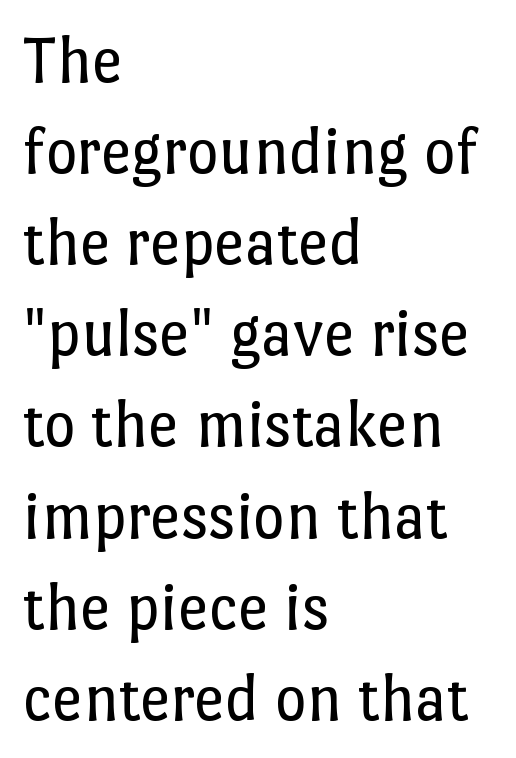
A normal amount of white space separates one row of letters from the next. How are the letters spaced? Ordinarily, with no added tracking. The font's upright variant was chosen for this text. The rendering uses natural spacing where letterforms have individual widths. The typeface has the unassuming heft of standard copy or less.
